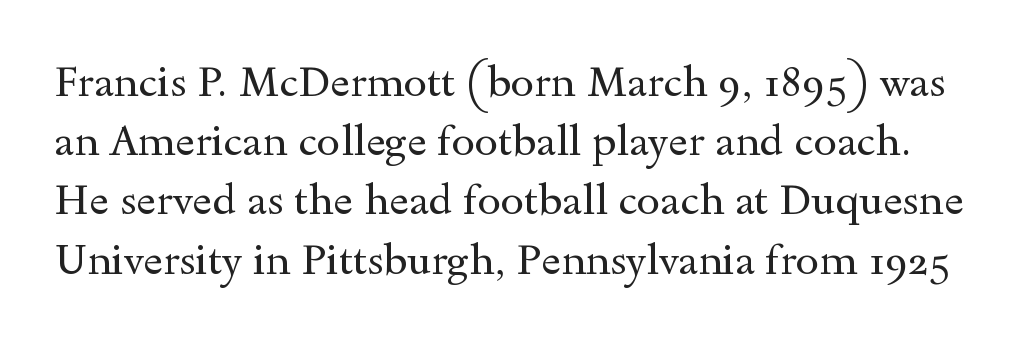
{"serif": "yes", "italic": "no", "bold": "no", "weight": "regular", "width": "wide", "x_height": "small", "monospaced": "no", "underline": "no", "line_spacing": "normal", "line_spacing_ratio": 1.41, "letter_spacing": "normal", "letter_spacing_em": 0.0, "glyph_px": 42}
